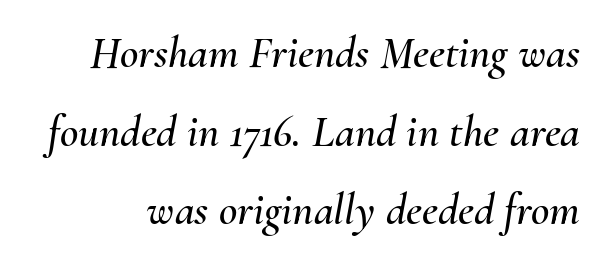
Q: Is the text italic (slanted)? A: Yes, it leans right by about 10 degrees.
Q: Is the text underlined? A: No.
Q: Is the spacing between letters normal or unusually wide? A: Normal.
Q: Width (condensed, normal, or wide)? A: Normal.
Q: Stroke contrast? A: Medium.
Q: x-height? A: Small.
Q: Monospaced? A: No.
